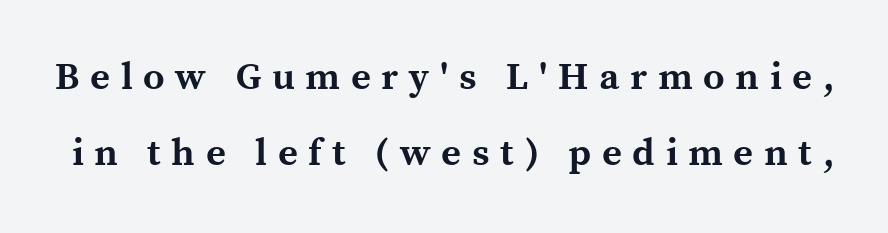
Q: Is the text bold? A: Yes.
Q: Is the text italic (slanted)? A: No, it is upright.
Q: Is the typeface a serif or a sans-serif typeface? A: Serif.
Q: Is the text underlined? A: No.
Q: Is the spacing between letters normal or unusually wide? A: Unusually wide.
Q: Is the spacing between lines tight, normal or loose? A: Loose.
Q: Width (condensed, normal, or wide)? A: Normal.
Q: x-height? A: Medium.
Q: Monospaced? A: No.
